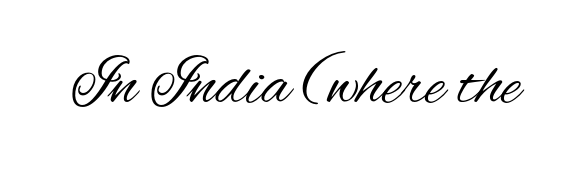
The image shows 67 px regular-weight, condensed sans-serif type; set normal letter spacing, not underlined; medium stroke contrast and a small x-height.
